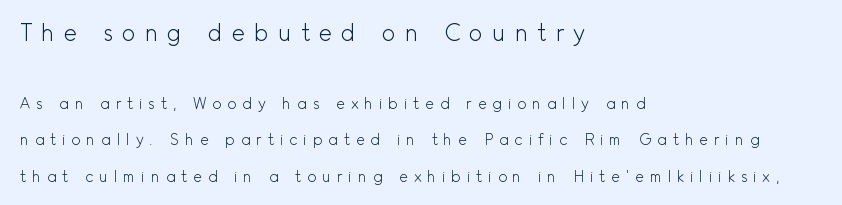
The image shows 23 px text type, upright; set left-aligned, loose line spacing (2.44x), unusually wide letter spacing (+0.39 em), not underlined; the first (top) block is 1.53x larger.
